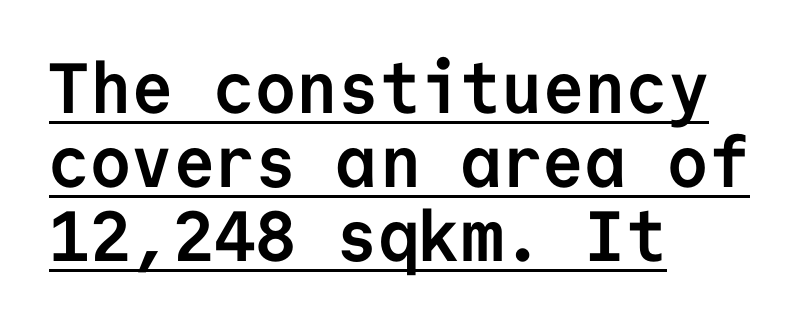
{"serif": "no", "italic": "no", "bold": "yes", "weight": "semibold", "width": "normal", "stroke_contrast": "low", "x_height": "medium", "monospaced": "yes", "underline": "yes", "align": "left", "line_spacing": "tight", "line_spacing_ratio": 1.04, "letter_spacing": "normal", "letter_spacing_em": 0.0, "glyph_px": 71}
